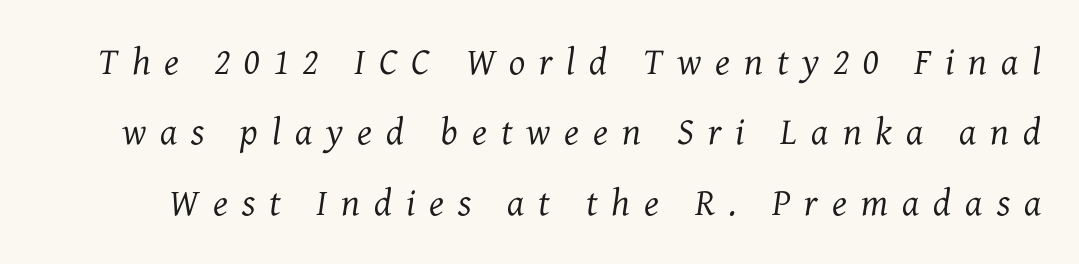
Q: Is the text bold? A: No.
Q: Is the text italic (slanted)? A: Yes, it leans right by about 7 degrees.
Q: Is the typeface a serif or a sans-serif typeface? A: Serif.
Q: Is the text underlined? A: No.
Q: Is the spacing between letters normal or unusually wide? A: Unusually wide.
Q: Width (condensed, normal, or wide)? A: Normal.
Q: Stroke contrast? A: Medium.
Q: x-height? A: Medium.
Q: Monospaced? A: No.
